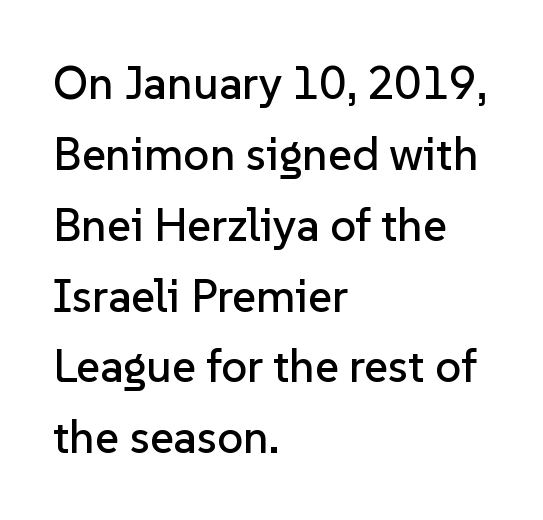
The image shows 46 px sans-serif type, upright; set left-aligned, normal line spacing (1.54x), normal letter spacing, not underlined; low stroke contrast and a medium x-height.
